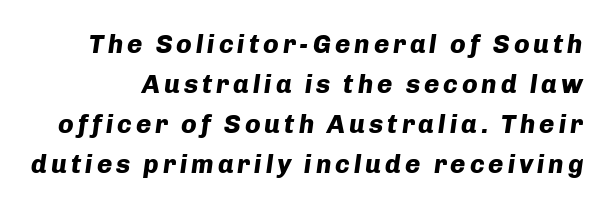
No word sits above an underline. The block of text has a typical density, with ordinary space between rows. Notice how the stems are inclined rather than vertical — that's the hallmark of italics. The passage shown is emphatically bold.
